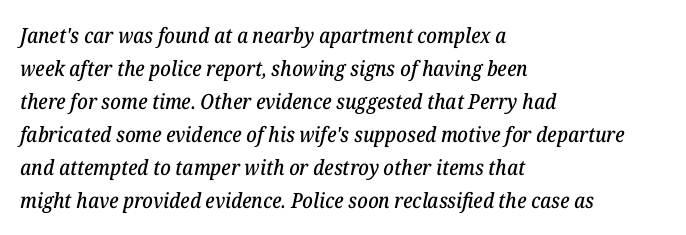
{"italic": "yes", "lean": "right", "slant_degrees": 12, "underline": "no", "align": "left", "line_spacing": "normal", "line_spacing_ratio": 1.57, "letter_spacing": "normal", "letter_spacing_em": 0.0, "glyph_px": 21}
